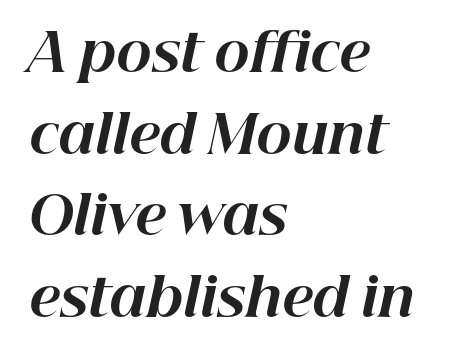
Q: Is the text bold? A: Yes.
Q: Is the text italic (slanted)? A: Yes, it leans right by about 12 degrees.
Q: Is the text underlined? A: No.
Q: How is the paragraph aligned? A: Left-aligned.
Q: Is the spacing between letters normal or unusually wide? A: Normal.
Q: Is the spacing between lines tight, normal or loose? A: Normal.
Q: Width (condensed, normal, or wide)? A: Normal.
Q: Stroke contrast? A: High.
Q: x-height? A: Medium.
Q: Monospaced? A: No.
